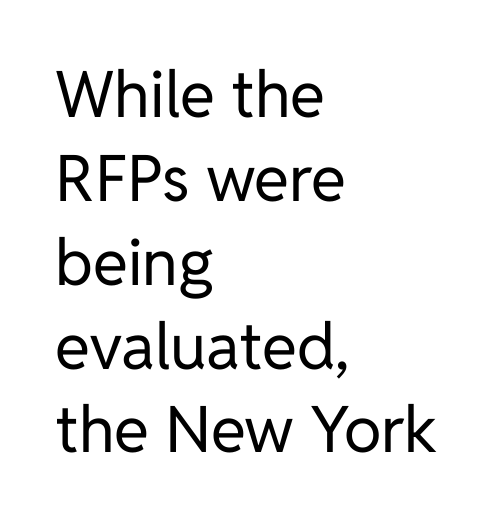
The image shows 64 px regular-weight sans-serif type, upright; set left-aligned, normal line spacing (1.31x), normal letter spacing, not underlined; low stroke contrast and a medium x-height.
